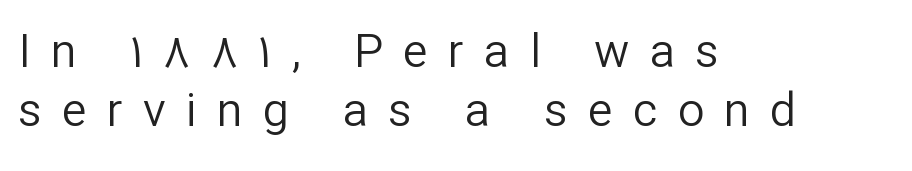
The rendering shows plain stroke endings on the letterforms — a sans-serif design. Weight: not bold — regular or lighter. Descender tails drop into unmarked territory. Inter-character spacing is expanded well beyond the font's built-in metrics.
